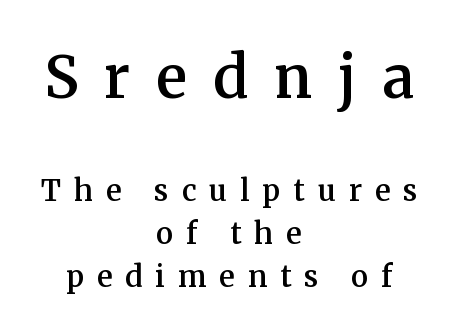
Q: Is the text bold? A: Semi-bold.
Q: Is the text italic (slanted)? A: No, it is upright.
Q: Is the typeface a serif or a sans-serif typeface? A: Serif.
Q: Is the text underlined? A: No.
Q: How is the paragraph aligned? A: Centered.
Q: Is the spacing between letters normal or unusually wide? A: Unusually wide.
Q: Is the spacing between lines tight, normal or loose? A: Normal.
Q: Which block of text is set in a larger size, the first (top) or the second (bottom)? A: The first (top) one.
Q: Width (condensed, normal, or wide)? A: Normal.
Q: Stroke contrast? A: Medium.
Q: x-height? A: Medium.
Q: Monospaced? A: No.
